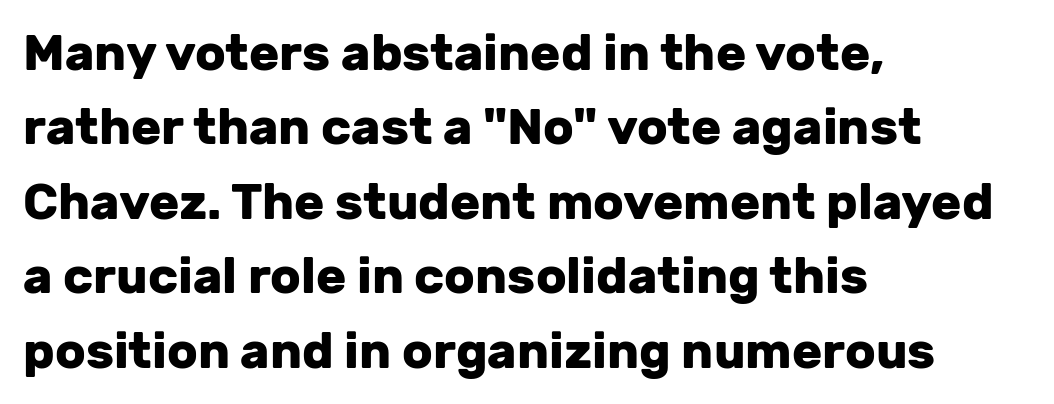
{"serif": "no", "italic": "no", "bold": "yes", "weight": "heavy", "width": "normal", "stroke_contrast": "low", "x_height": "medium", "monospaced": "no", "underline": "no", "align": "left", "line_spacing": "normal", "line_spacing_ratio": 1.49, "letter_spacing": "normal", "letter_spacing_em": 0.0, "glyph_px": 50}
